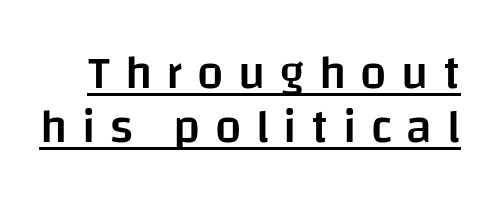
Q: Is the text bold? A: Semi-bold.
Q: Is the text italic (slanted)? A: No, it is upright.
Q: Is the typeface a serif or a sans-serif typeface? A: Sans-serif.
Q: Is the text underlined? A: Yes.
Q: Is the spacing between letters normal or unusually wide? A: Unusually wide.
Q: Is the spacing between lines tight, normal or loose? A: Tight.
Q: Width (condensed, normal, or wide)? A: Normal.
Q: Stroke contrast? A: Low.
Q: x-height? A: Large.
Q: Monospaced? A: No.
